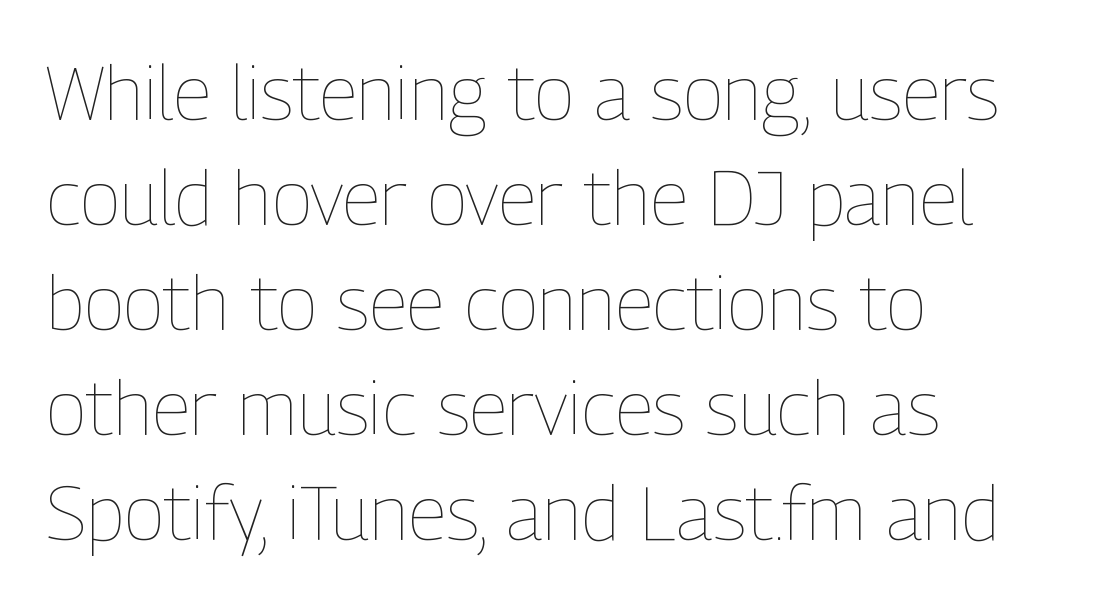
Inter-character spacing is left at the font's built-in metrics. This rendering uses left alignment, leaving the right contour irregular. Do the characters align in a grid? No, the font is proportional. Quick note: underline off. Stroke thickness stays within the range of a standard reading face or lighter.
